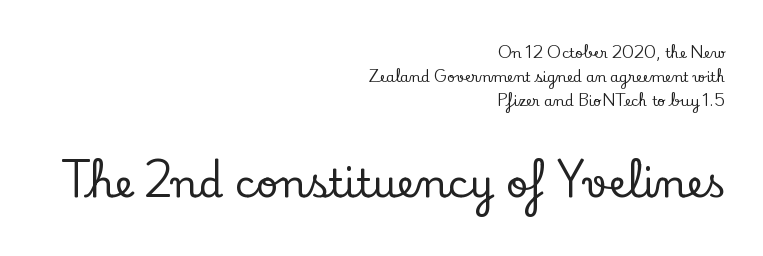
Is this a fixed-width face? No — the glyphs have proportional, varying widths. The gap between lines stays unmarked. If you drew a line through each stem, it would be perfectly vertical. If you squint, the bottom block still reads clearly — it's the larger of the two.
